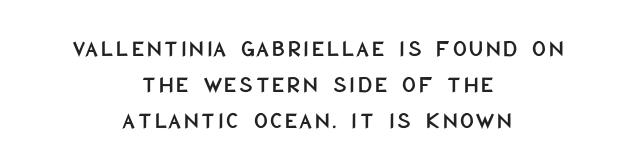
The image shows 24 px text type, upright; set centered, normal line spacing (1.51x), not underlined.
